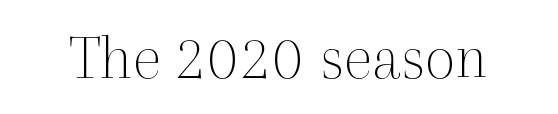
Q: Is the text bold? A: No.
Q: Is the text italic (slanted)? A: No, it is upright.
Q: Is the typeface a serif or a sans-serif typeface? A: Serif.
Q: Is the text underlined? A: No.
Q: Is the spacing between letters normal or unusually wide? A: Normal.
Q: Width (condensed, normal, or wide)? A: Normal.
Q: x-height? A: Medium.
Q: Monospaced? A: No.
